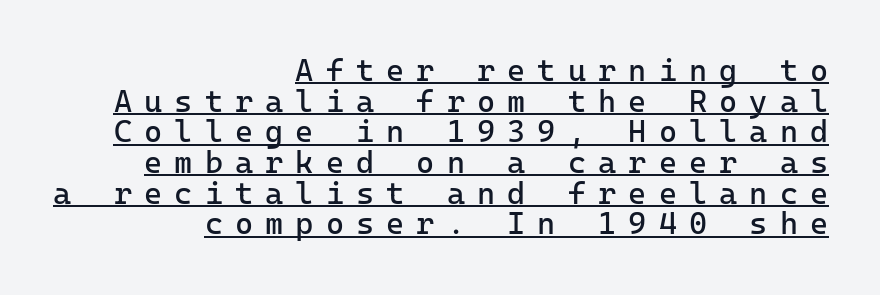
You can tell it's not italic because the verticals are truly vertical. The face used here is monospaced, like something from a code editor. A typesetter would label this face a sans. Where is the straight margin? On the right.
